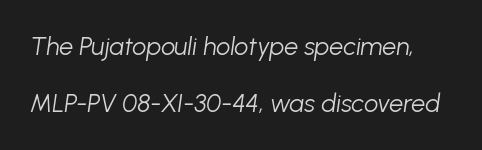
Q: Is the text bold? A: No.
Q: Is the text italic (slanted)? A: Yes, it leans right by about 8 degrees.
Q: Is the text underlined? A: No.
Q: Is the spacing between letters normal or unusually wide? A: Normal.
Q: Is the spacing between lines tight, normal or loose? A: Loose.
